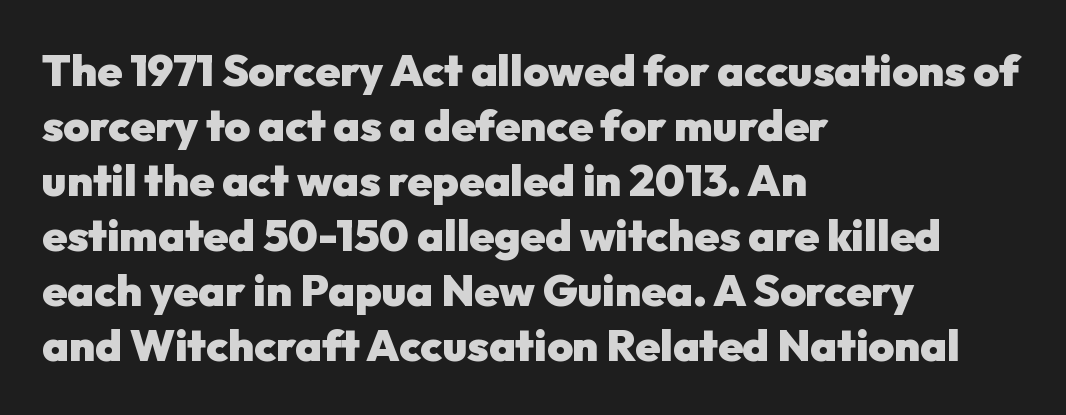
The image shows 44 px heavy sans-serif type, upright; set left-aligned, normal line spacing (1.25x), normal letter spacing, not underlined; low stroke contrast and a medium x-height.
